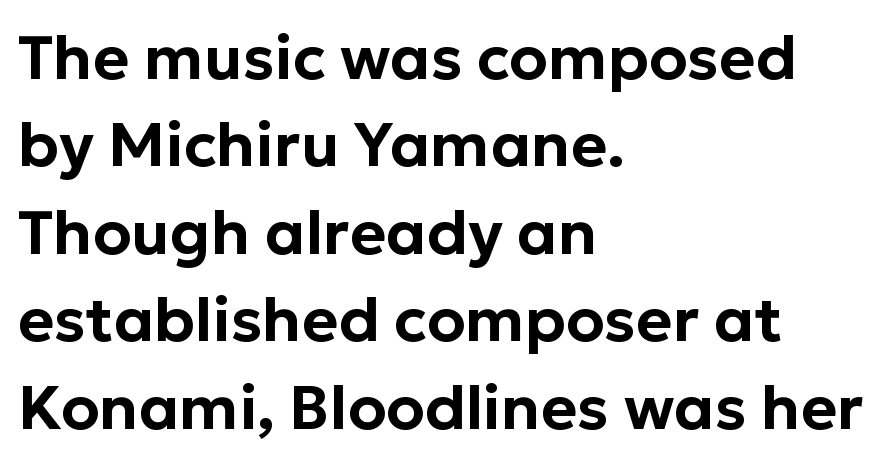
Q: Is the text italic (slanted)? A: No, it is upright.
Q: Is the typeface a serif or a sans-serif typeface? A: Sans-serif.
Q: Is the text underlined? A: No.
Q: How is the paragraph aligned? A: Left-aligned.
Q: Is the spacing between letters normal or unusually wide? A: Normal.
Q: Is the spacing between lines tight, normal or loose? A: Normal.
Q: Width (condensed, normal, or wide)? A: Normal.
Q: Stroke contrast? A: Low.
Q: x-height? A: Medium.
Q: Monospaced? A: No.
